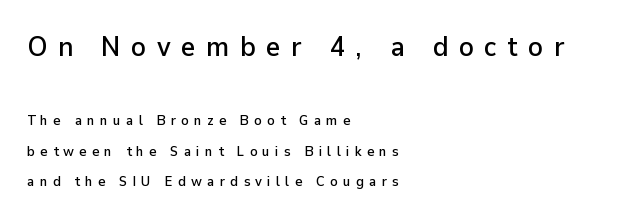
{"serif": "no", "italic": "no", "width": "normal", "stroke_contrast": "low", "x_height": "medium", "monospaced": "no", "underline": "no", "align": "left", "line_spacing": "loose", "line_spacing_ratio": 2.18, "letter_spacing": "wide", "letter_spacing_em": 0.37, "larger_block": "first", "size_ratio": 2.0, "glyph_px": 28}
